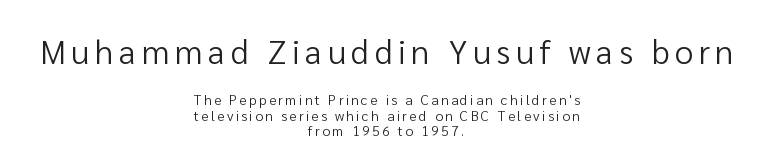
Q: Is the text bold? A: No.
Q: Is the text italic (slanted)? A: No, it is upright.
Q: Is the typeface a serif or a sans-serif typeface? A: Sans-serif.
Q: Is the text underlined? A: No.
Q: How is the paragraph aligned? A: Centered.
Q: Is the spacing between lines tight, normal or loose? A: Tight.
Q: Which block of text is set in a larger size, the first (top) or the second (bottom)? A: The first (top) one.
Q: Width (condensed, normal, or wide)? A: Normal.
Q: Stroke contrast? A: Low.
Q: x-height? A: Medium.
Q: Monospaced? A: No.
